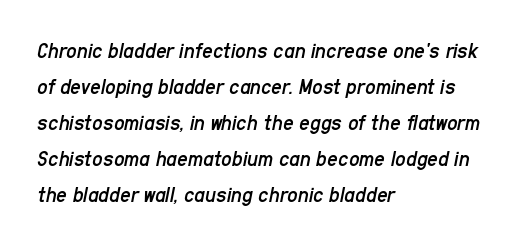
The image shows 23 px text type, italic (leaning right); set left-aligned, normal line spacing (1.56x), normal letter spacing, not underlined.
